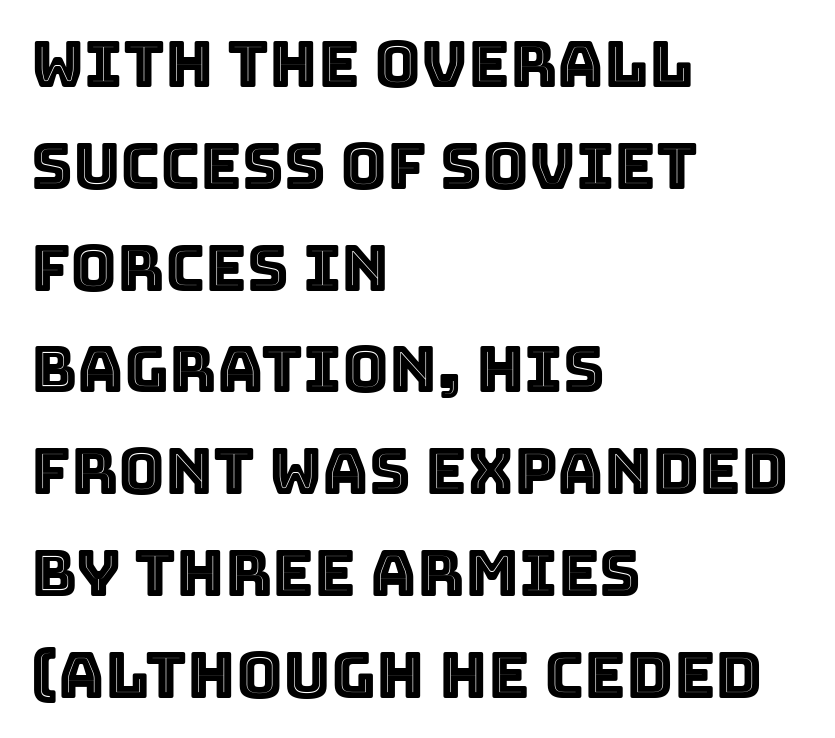
The image shows 64 px text type, upright; set left-aligned, normal line spacing (1.59x), normal letter spacing, not underlined; a large x-height.
